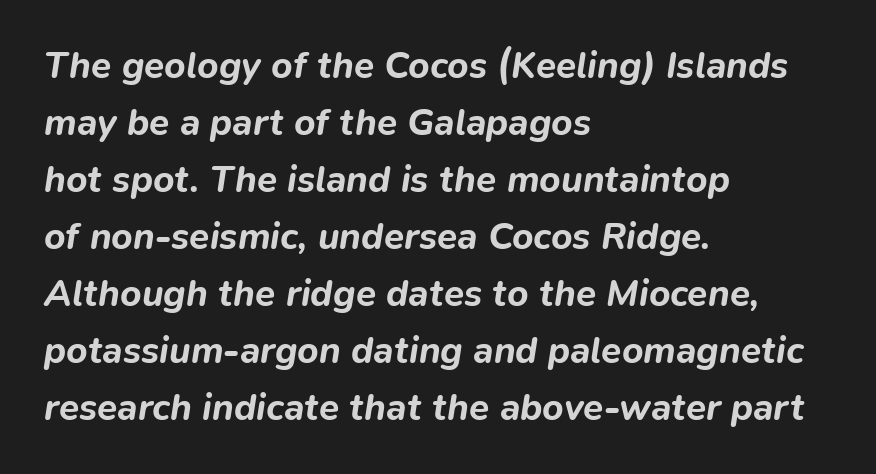
Characters follow at the spacing the type designer built in. The space between consecutive lines is moderate. Where is the straight margin? On the left. The strip under each line holds only bare page. Caption: bold face, heavy strokes.
